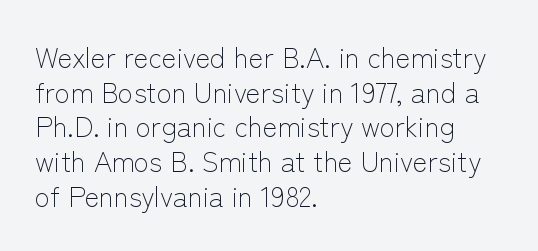
Inter-character spacing is left at the font's built-in metrics. The cut favours lightness, reaching ordinary text weight at its darkest. The face used here is a sans, in the tradition of grotesques and geometrics. The lines in this sample share a left origin and differ only in where they stop.
